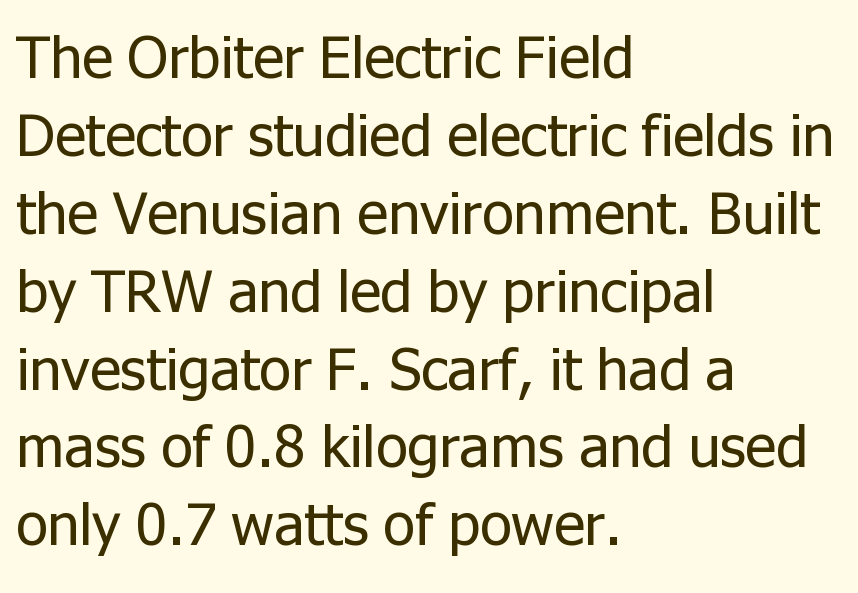
The image shows 59 px regular-weight sans-serif type, upright; set left-aligned, normal line spacing (1.32x), normal letter spacing, not underlined; low stroke contrast and a medium x-height.
